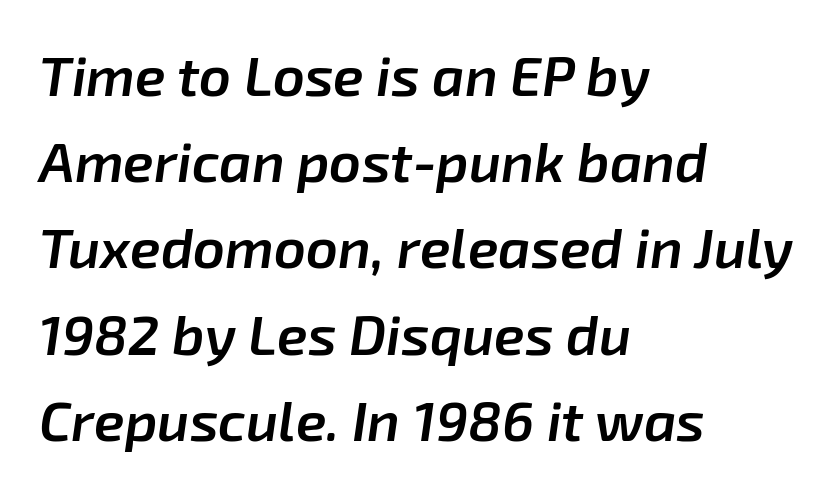
{"italic": "yes", "lean": "right", "slant_degrees": 8, "bold": "semi", "weight": "semibold", "width": "normal", "stroke_contrast": "low", "x_height": "medium", "monospaced": "no", "underline": "no", "align": "left", "line_spacing": "normal", "line_spacing_ratio": 1.54, "letter_spacing": "normal", "letter_spacing_em": 0.0, "glyph_px": 56}
